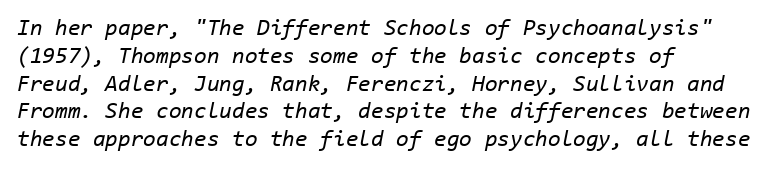
{"italic": "yes", "lean": "right", "slant_degrees": 11, "bold": "no", "underline": "no", "align": "left", "line_spacing_ratio": 1.21, "letter_spacing": "normal", "letter_spacing_em": 0.0, "glyph_px": 23}
